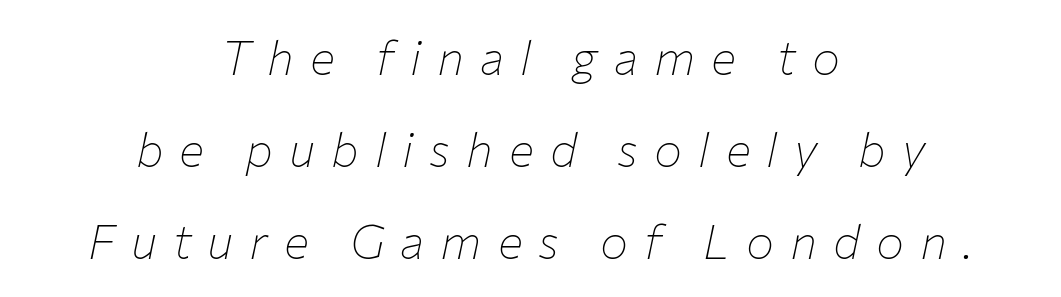
Q: Is the text bold? A: No.
Q: Is the text italic (slanted)? A: Yes, it leans right by about 12 degrees.
Q: Is the text underlined? A: No.
Q: How is the paragraph aligned? A: Centered.
Q: Is the spacing between letters normal or unusually wide? A: Unusually wide.
Q: Is the spacing between lines tight, normal or loose? A: Loose.
Q: Width (condensed, normal, or wide)? A: Normal.
Q: Stroke contrast? A: Low.
Q: x-height? A: Medium.
Q: Monospaced? A: No.
